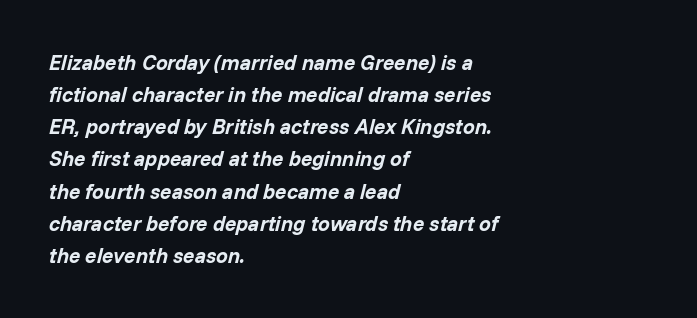
Q: Is the text bold? A: Yes.
Q: Is the text italic (slanted)? A: Yes, it leans right by about 14 degrees.
Q: Is the text underlined? A: No.
Q: How is the paragraph aligned? A: Left-aligned.
Q: Is the spacing between letters normal or unusually wide? A: Normal.
Q: Is the spacing between lines tight, normal or loose? A: Normal.
